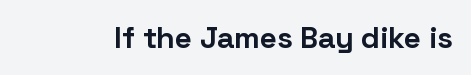
The specimen reads as upright at a glance. In terms of letterform style, serifs are entirely absent. What stands out about the letter spacing? Nothing — it is the standard amount. Chunky letters — that's bold for sure. Proportional: the letters do not fall into vertical columns. Check under the words: just untouched page.
